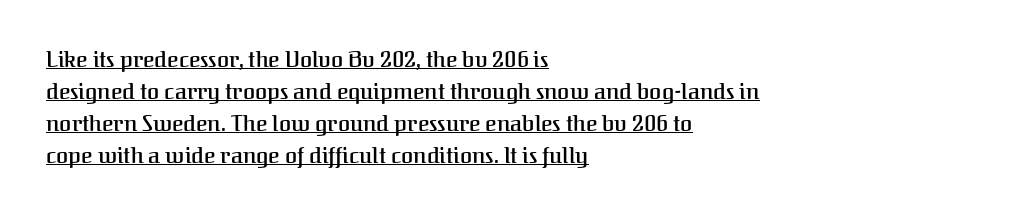
The image shows 22 px text type, upright; set left-aligned, normal line spacing (1.45x), normal letter spacing, underlined.
